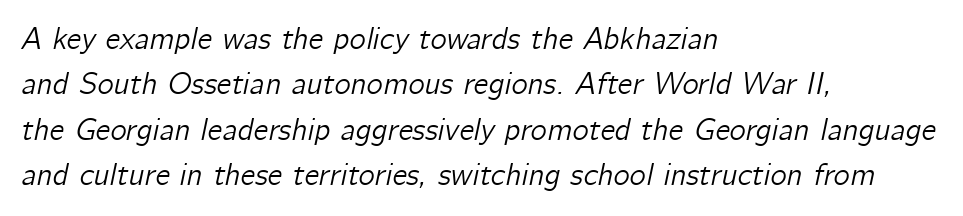
{"italic": "yes", "lean": "right", "slant_degrees": 12, "width": "normal", "stroke_contrast": "low", "x_height": "medium", "monospaced": "no", "underline": "no", "align": "left", "line_spacing": "normal", "line_spacing_ratio": 1.46, "letter_spacing": "normal", "letter_spacing_em": 0.0, "glyph_px": 31}
